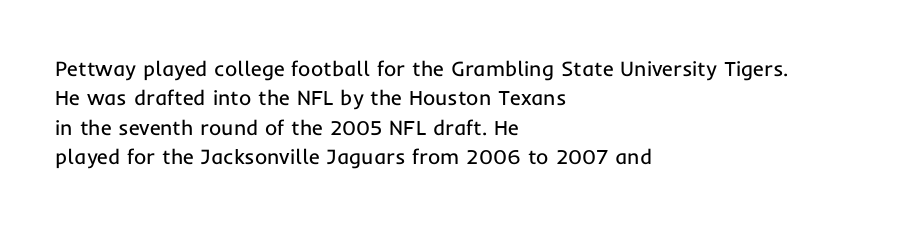
The image shows 21 px text type, upright; set left-aligned, normal line spacing (1.4x), normal letter spacing, not underlined.
